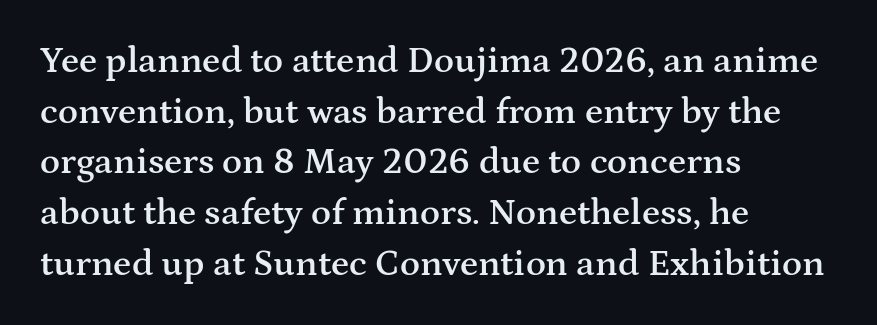
Q: Is the text bold? A: Semi-bold.
Q: Is the text italic (slanted)? A: No, it is upright.
Q: Is the typeface a serif or a sans-serif typeface? A: Serif.
Q: Is the text underlined? A: No.
Q: How is the paragraph aligned? A: Left-aligned.
Q: Is the spacing between letters normal or unusually wide? A: Normal.
Q: Is the spacing between lines tight, normal or loose? A: Normal.
Q: Width (condensed, normal, or wide)? A: Wide.
Q: Stroke contrast? A: Medium.
Q: x-height? A: Medium.
Q: Monospaced? A: No.
